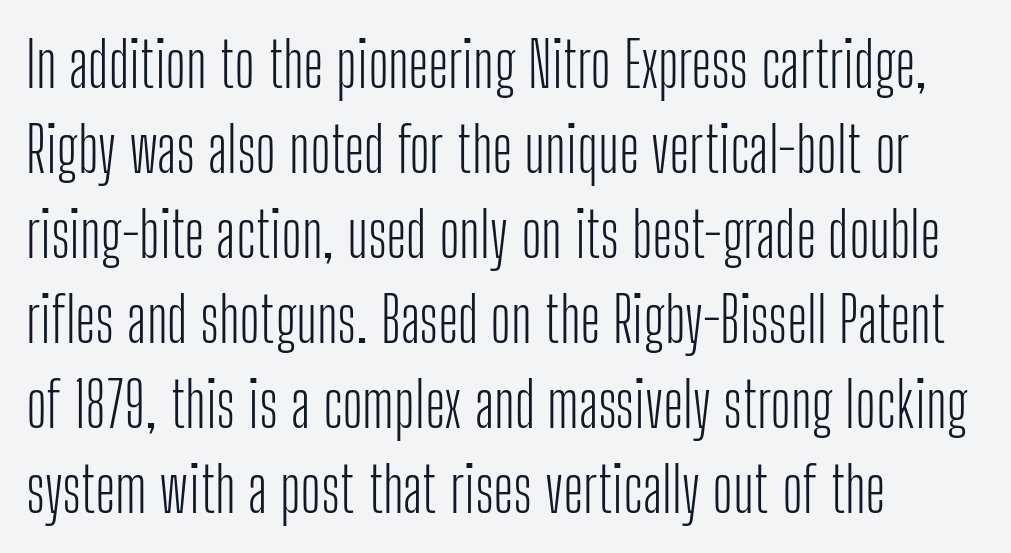
Q: Is the text bold? A: No.
Q: Is the text italic (slanted)? A: No, it is upright.
Q: Is the typeface a serif or a sans-serif typeface? A: Sans-serif.
Q: Is the text underlined? A: No.
Q: How is the paragraph aligned? A: Left-aligned.
Q: Is the spacing between letters normal or unusually wide? A: Normal.
Q: Is the spacing between lines tight, normal or loose? A: Normal.
Q: Width (condensed, normal, or wide)? A: Condensed.
Q: Stroke contrast? A: Low.
Q: x-height? A: Medium.
Q: Monospaced? A: No.
